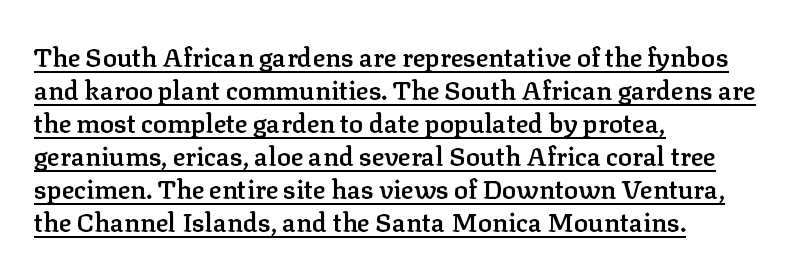
{"italic": "no", "bold": "semi", "underline": "yes", "align": "left", "line_spacing": "normal", "line_spacing_ratio": 1.27, "letter_spacing": "normal", "letter_spacing_em": 0.0, "glyph_px": 26}
